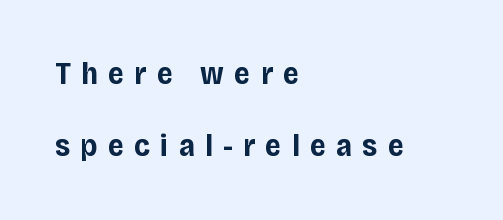
Q: Is the text bold? A: Yes.
Q: Is the text italic (slanted)? A: No, it is upright.
Q: Is the typeface a serif or a sans-serif typeface? A: Sans-serif.
Q: Is the text underlined? A: No.
Q: How is the paragraph aligned? A: Left-aligned.
Q: Is the spacing between letters normal or unusually wide? A: Unusually wide.
Q: Is the spacing between lines tight, normal or loose? A: Loose.
Q: Width (condensed, normal, or wide)? A: Normal.
Q: Stroke contrast? A: Low.
Q: x-height? A: Large.
Q: Monospaced? A: No.
